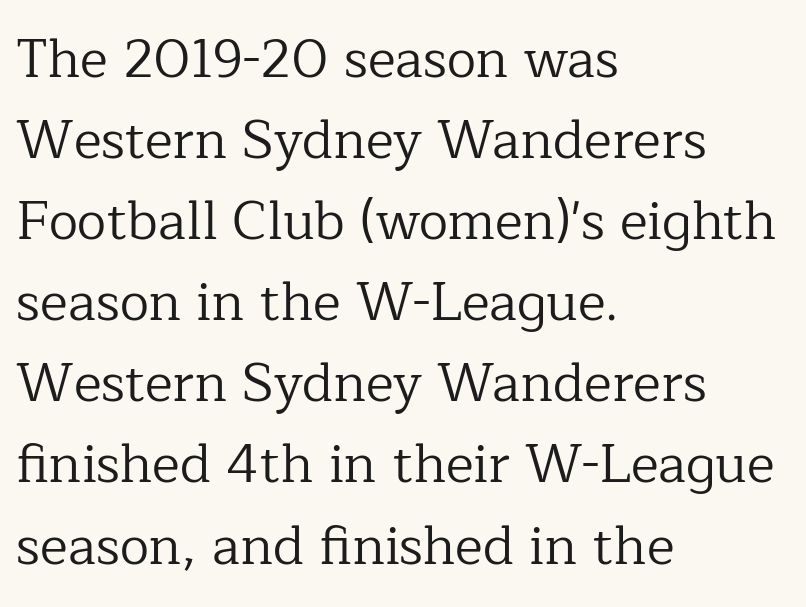
The paragraph shown leans on its left margin. Whoever set this chose a conventional vertical rhythm. Here the glyphs are tracked normally, forming tight word shapes. Each letter keeps its own natural width here, so spacing adapts to shape. The characters display serif detailing at their extremities. The typeface has the unassuming heft of standard copy or less.
